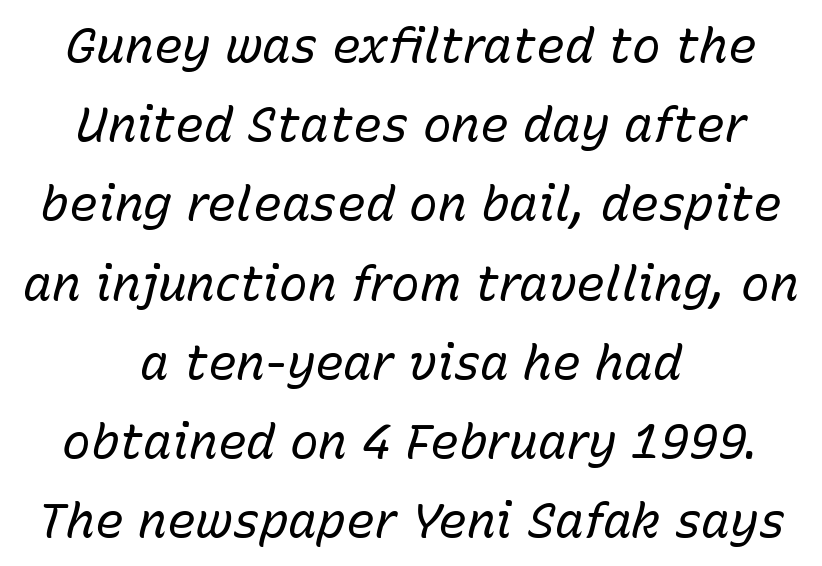
{"italic": "yes", "lean": "right", "slant_degrees": 15, "bold": "no", "weight": "regular", "width": "normal", "stroke_contrast": "low", "x_height": "medium", "monospaced": "no", "underline": "no", "align": "center", "line_spacing": "normal", "line_spacing_ratio": 1.65, "letter_spacing": "normal", "letter_spacing_em": 0.0, "glyph_px": 48}
